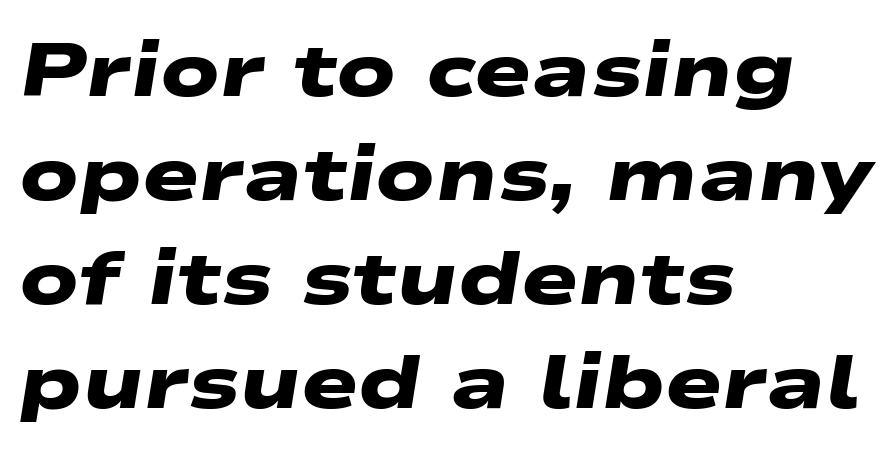
Q: Is the text bold? A: Yes.
Q: Is the typeface a serif or a sans-serif typeface? A: Sans-serif.
Q: Is the text underlined? A: No.
Q: How is the paragraph aligned? A: Left-aligned.
Q: Is the spacing between letters normal or unusually wide? A: Normal.
Q: Is the spacing between lines tight, normal or loose? A: Normal.
Q: Width (condensed, normal, or wide)? A: Wide.
Q: Stroke contrast? A: Low.
Q: x-height? A: Medium.
Q: Monospaced? A: No.
